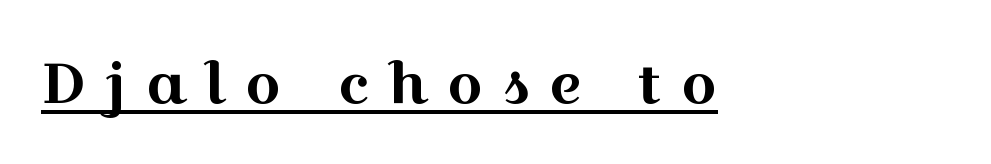
{"serif": "yes", "italic": "no", "width": "wide", "x_height": "medium", "monospaced": "no", "underline": "yes", "align": "left", "letter_spacing": "wide", "letter_spacing_em": 0.33, "glyph_px": 57}
